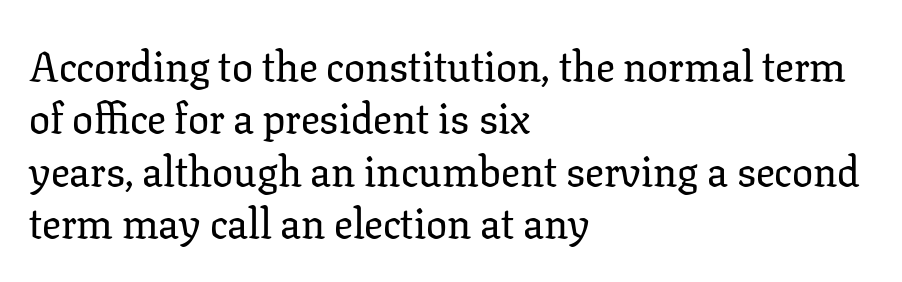
Summary of vertical rhythm: regular, with standard interline spacing. Serif or sans? Serif — the stroke terminals have little feet. The letters stand upright; this is a roman face. Spacing verdict: proportional, widths tailored to each character. Is the block centered? No — it sits flush against the left margin. Check the space under the baseline: it is left empty.
